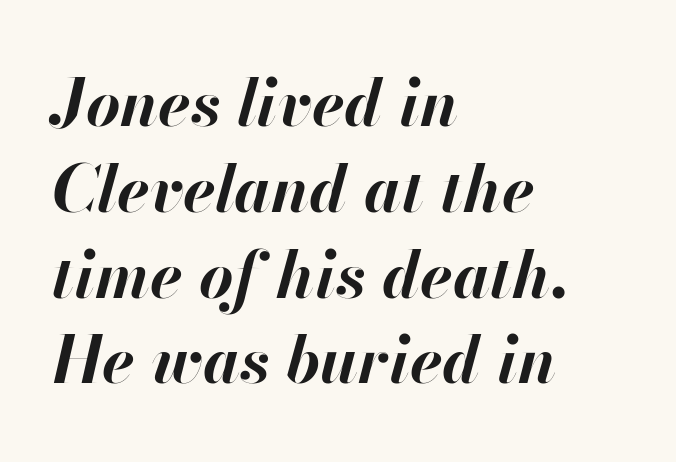
Q: Is the text bold? A: Yes.
Q: Is the text italic (slanted)? A: Yes, it leans right by about 13 degrees.
Q: Is the text underlined? A: No.
Q: How is the paragraph aligned? A: Left-aligned.
Q: Is the spacing between letters normal or unusually wide? A: Normal.
Q: Is the spacing between lines tight, normal or loose? A: Normal.
Q: Width (condensed, normal, or wide)? A: Normal.
Q: Stroke contrast? A: High.
Q: x-height? A: Small.
Q: Monospaced? A: No.
